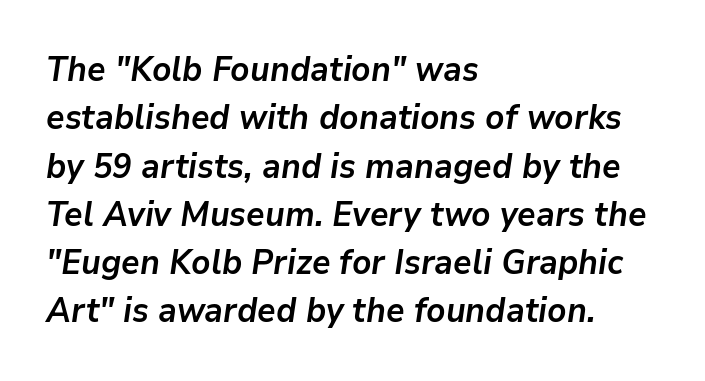
You'd pick this weight for a headline — it's a proper bold. The face used here has a pronounced slope to its letters. The rendering uses natural spacing where letterforms have individual widths. Underlining? Definitely not there.
